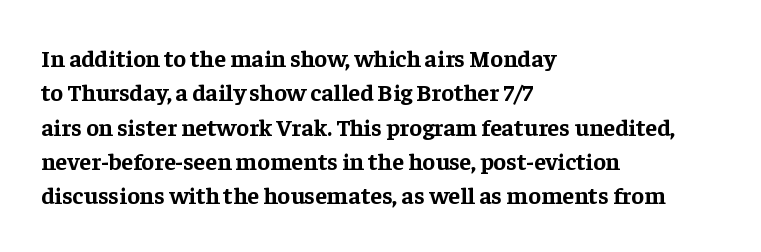
Q: Is the text bold? A: Yes.
Q: Is the text italic (slanted)? A: No, it is upright.
Q: Is the text underlined? A: No.
Q: How is the paragraph aligned? A: Left-aligned.
Q: Is the spacing between letters normal or unusually wide? A: Normal.
Q: Is the spacing between lines tight, normal or loose? A: Normal.
